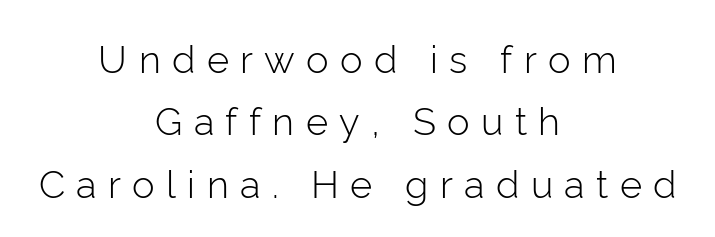
Q: Is the text bold? A: No.
Q: Is the text italic (slanted)? A: No, it is upright.
Q: Is the typeface a serif or a sans-serif typeface? A: Sans-serif.
Q: Is the text underlined? A: No.
Q: How is the paragraph aligned? A: Centered.
Q: Is the spacing between letters normal or unusually wide? A: Unusually wide.
Q: Is the spacing between lines tight, normal or loose? A: Normal.
Q: Width (condensed, normal, or wide)? A: Normal.
Q: Stroke contrast? A: Low.
Q: x-height? A: Medium.
Q: Monospaced? A: No.
